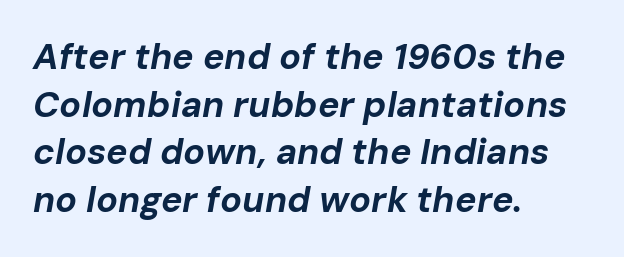
Q: Is the text bold? A: Yes.
Q: Is the text italic (slanted)? A: Yes, it leans right by about 10 degrees.
Q: Is the text underlined? A: No.
Q: How is the paragraph aligned? A: Left-aligned.
Q: Is the spacing between letters normal or unusually wide? A: Normal.
Q: Is the spacing between lines tight, normal or loose? A: Normal.
Q: Width (condensed, normal, or wide)? A: Normal.
Q: Stroke contrast? A: Low.
Q: x-height? A: Medium.
Q: Monospaced? A: No.
